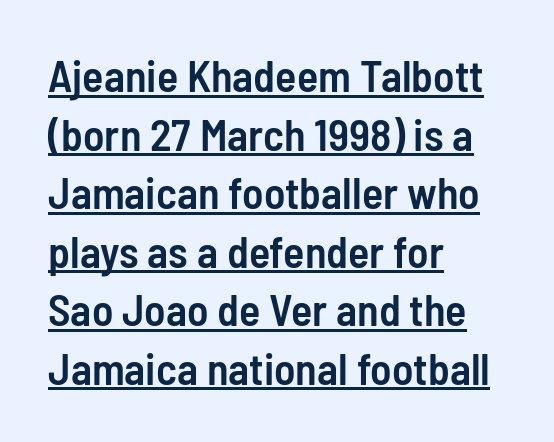
{"serif": "no", "italic": "no", "bold": "semi", "weight": "semibold", "width": "condensed", "stroke_contrast": "low", "x_height": "medium", "monospaced": "no", "underline": "yes", "align": "left", "line_spacing": "normal", "line_spacing_ratio": 1.33, "letter_spacing": "normal", "letter_spacing_em": 0.0, "glyph_px": 44}
